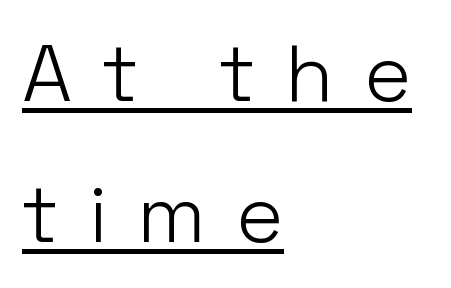
The image shows 80 px light sans-serif type, upright; set left-aligned, line spacing 1.76x, unusually wide letter spacing (+0.37 em), underlined; low stroke contrast and a medium x-height.
